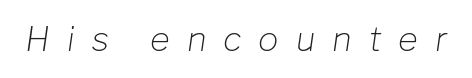
The face used here has a pronounced slope to its letters. Glyph-to-glyph distance is far greater than everyday printed text. Type without underlining. You could not count columns in this text — the font is proportionally spaced.
